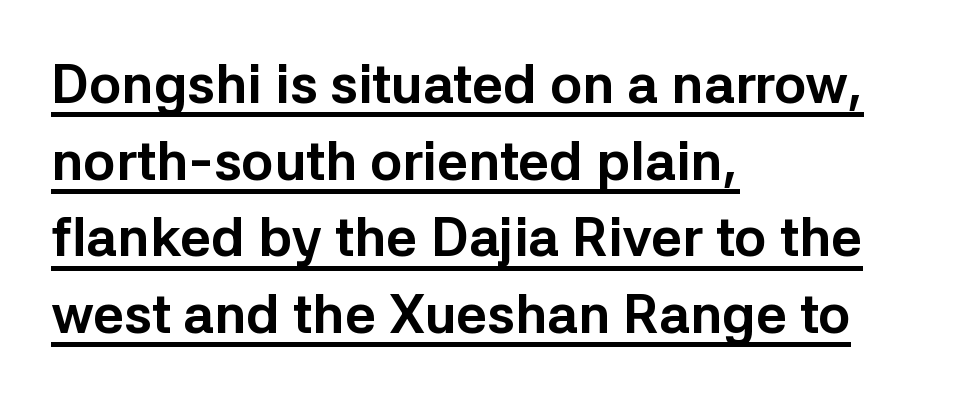
The vertical gap from one line to the next is medium. Posture: vertical. Default kerning and tracking; the words read as compact shapes. The typesetting leans heavy: a genuine bold. The face used here appears with an underline applied.
